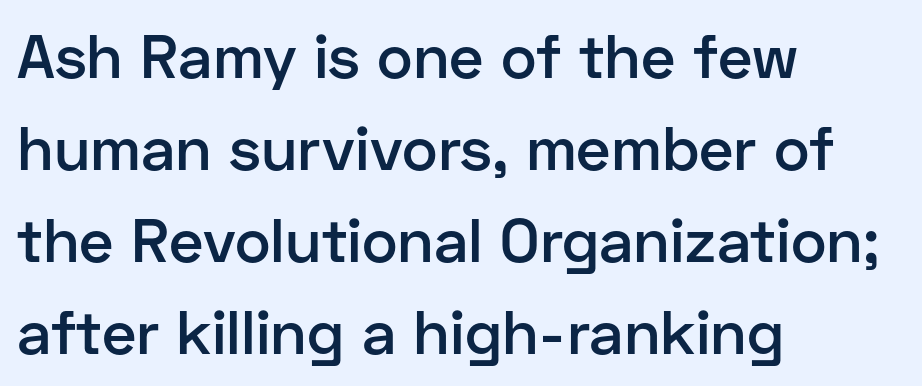
{"serif": "no", "italic": "no", "bold": "semi", "weight": "semibold", "width": "normal", "stroke_contrast": "low", "x_height": "medium", "monospaced": "no", "underline": "no", "align": "left", "line_spacing": "normal", "line_spacing_ratio": 1.51, "letter_spacing": "normal", "letter_spacing_em": 0.0, "glyph_px": 61}
